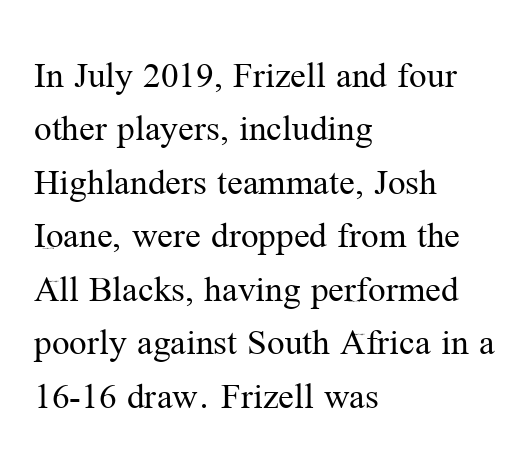
{"serif": "yes", "italic": "no", "bold": "no", "weight": "regular", "width": "normal", "stroke_contrast": "medium", "x_height": "medium", "monospaced": "no", "underline": "no", "align": "left", "line_spacing": "normal", "line_spacing_ratio": 1.37, "letter_spacing": "normal", "letter_spacing_em": 0.0, "glyph_px": 39}
